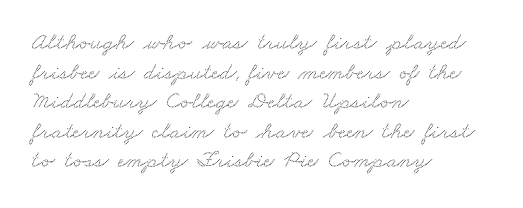
Q: Is the text underlined? A: No.
Q: How is the paragraph aligned? A: Left-aligned.
Q: Is the spacing between letters normal or unusually wide? A: Normal.
